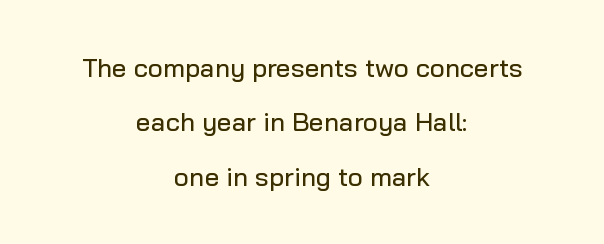
This sample uses an upright cut, with every glyph sitting square on the baseline. Quick note: interline space is abundant. Both edges are ragged and mirror each other, which tells us the setting is centered. The face used here is rendered with its standard letterfit. The glyphs are unaccompanied by any horizontal stroke below them.
